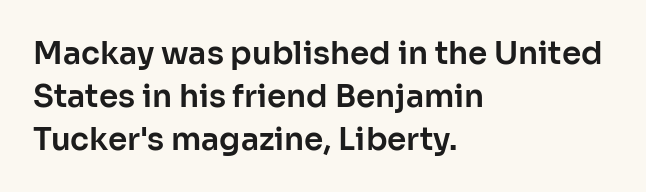
The lines sit at an ordinary, default distance from one another. Alignment: flush left. You could call the tracking neutral — neither tight nor loose. Every character sits straight up, as roman type does.
